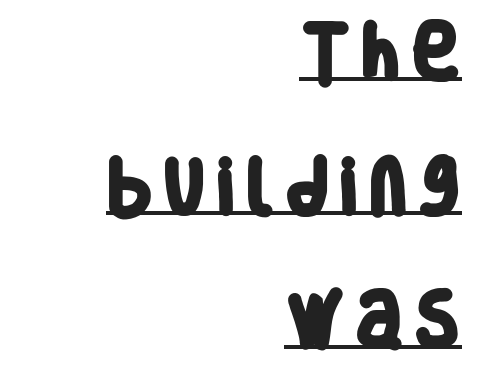
One-word summary of the alignment: right. I'd call this a sans setting — the letters go barefoot. Each line of the rendering has a horizontal stroke beneath the glyphs. The strokes are fattened all the way to bold. Vertically, the passage feels expansive, rows floating well apart.
